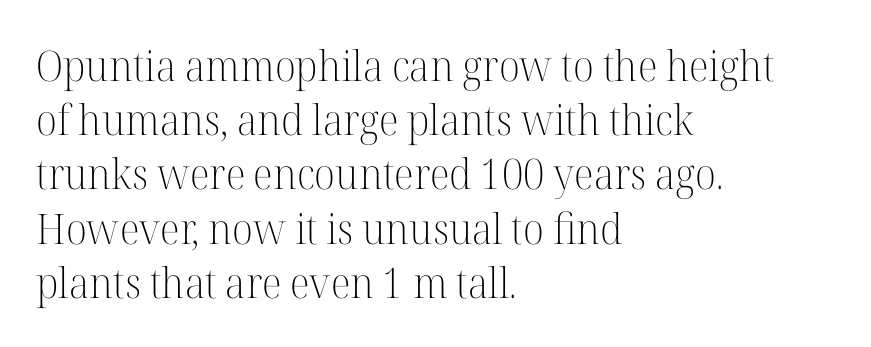
Q: Is the text bold? A: No.
Q: Is the text italic (slanted)? A: No, it is upright.
Q: Is the typeface a serif or a sans-serif typeface? A: Serif.
Q: Is the text underlined? A: No.
Q: How is the paragraph aligned? A: Left-aligned.
Q: Is the spacing between letters normal or unusually wide? A: Normal.
Q: Is the spacing between lines tight, normal or loose? A: Normal.
Q: Width (condensed, normal, or wide)? A: Normal.
Q: Stroke contrast? A: High.
Q: x-height? A: Medium.
Q: Monospaced? A: No.
